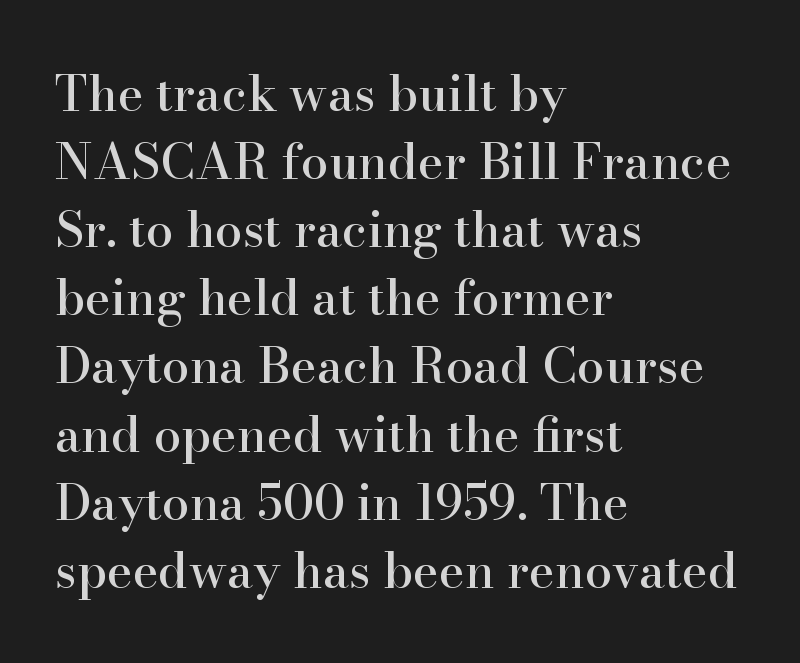
The image shows 49 px serif type, upright; set left-aligned, normal line spacing (1.39x), normal letter spacing, not underlined; high stroke contrast and a small x-height.
